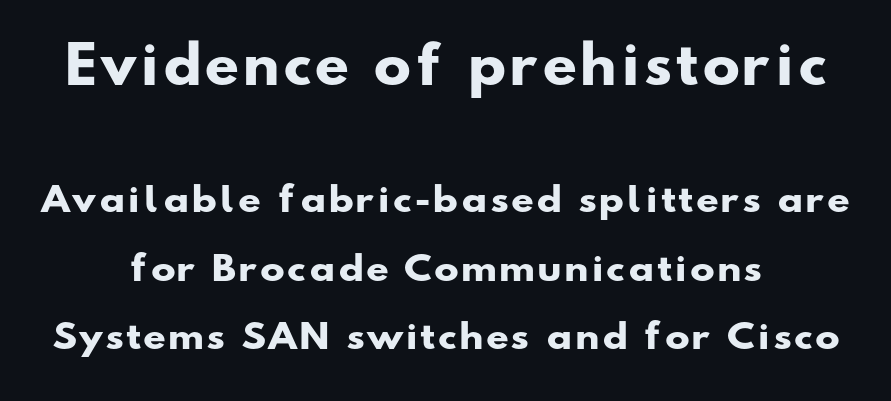
The image shows 50 px heavy, wide sans-serif type; set centered, loose line spacing (2.07x), not underlined; the first (top) block is 1.52x larger; low stroke contrast and a small x-height.
